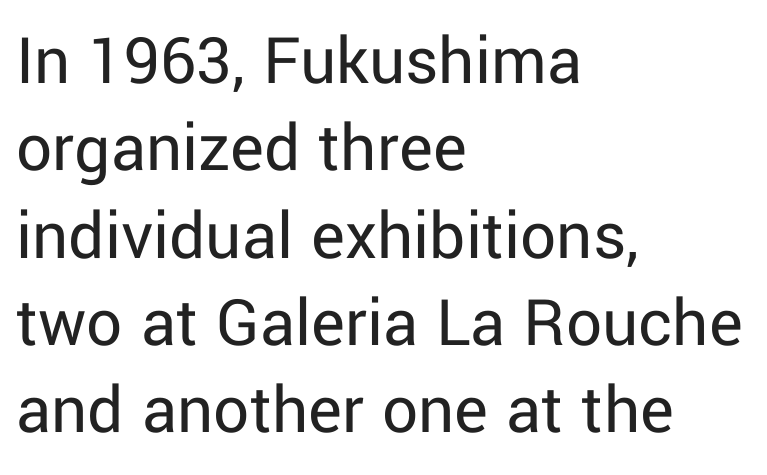
Q: Is the text bold? A: No.
Q: Is the text italic (slanted)? A: No, it is upright.
Q: Is the typeface a serif or a sans-serif typeface? A: Sans-serif.
Q: Is the text underlined? A: No.
Q: How is the paragraph aligned? A: Left-aligned.
Q: Is the spacing between letters normal or unusually wide? A: Normal.
Q: Width (condensed, normal, or wide)? A: Normal.
Q: Stroke contrast? A: Low.
Q: x-height? A: Medium.
Q: Monospaced? A: No.
